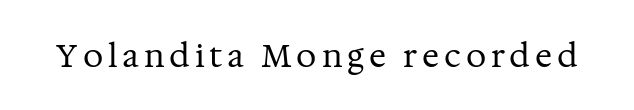
Q: Is the text bold? A: No.
Q: Is the text italic (slanted)? A: No, it is upright.
Q: Is the typeface a serif or a sans-serif typeface? A: Serif.
Q: Is the text underlined? A: No.
Q: Width (condensed, normal, or wide)? A: Normal.
Q: Stroke contrast? A: Medium.
Q: x-height? A: Medium.
Q: Monospaced? A: No.
